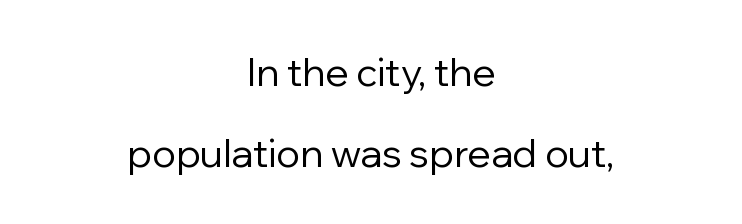
Q: Is the text bold? A: No.
Q: Is the text italic (slanted)? A: No, it is upright.
Q: Is the typeface a serif or a sans-serif typeface? A: Sans-serif.
Q: Is the text underlined? A: No.
Q: How is the paragraph aligned? A: Centered.
Q: Is the spacing between letters normal or unusually wide? A: Normal.
Q: Is the spacing between lines tight, normal or loose? A: Loose.
Q: Width (condensed, normal, or wide)? A: Normal.
Q: Stroke contrast? A: Low.
Q: x-height? A: Medium.
Q: Monospaced? A: No.
